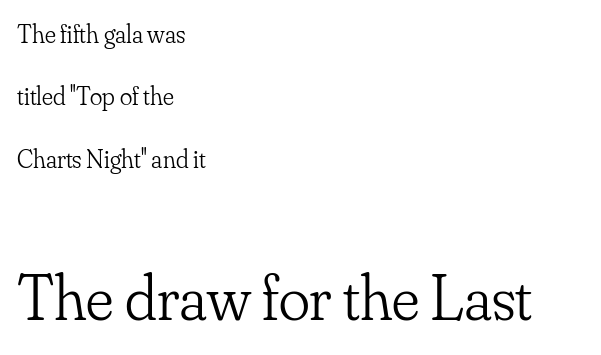
Q: Is the text bold? A: No.
Q: Is the text italic (slanted)? A: No, it is upright.
Q: Is the typeface a serif or a sans-serif typeface? A: Serif.
Q: Is the text underlined? A: No.
Q: How is the paragraph aligned? A: Left-aligned.
Q: Is the spacing between letters normal or unusually wide? A: Normal.
Q: Is the spacing between lines tight, normal or loose? A: Loose.
Q: Which block of text is set in a larger size, the first (top) or the second (bottom)? A: The second (bottom) one.
Q: Width (condensed, normal, or wide)? A: Normal.
Q: Stroke contrast? A: Low.
Q: x-height? A: Small.
Q: Monospaced? A: No.
